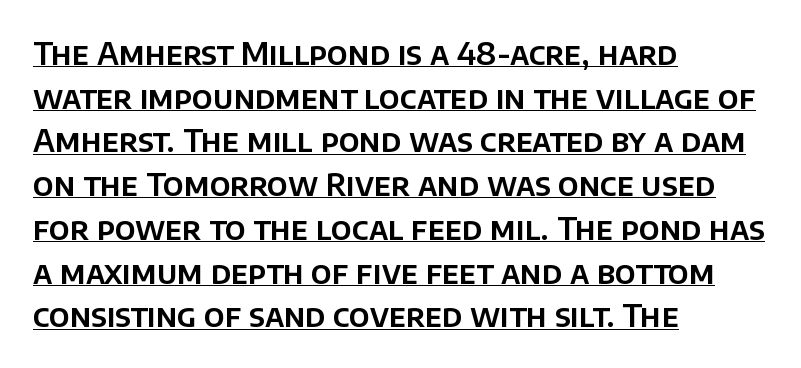
Q: Is the text italic (slanted)? A: No, it is upright.
Q: Is the typeface a serif or a sans-serif typeface? A: Sans-serif.
Q: Is the text underlined? A: Yes.
Q: How is the paragraph aligned? A: Left-aligned.
Q: Is the spacing between letters normal or unusually wide? A: Normal.
Q: Is the spacing between lines tight, normal or loose? A: Normal.
Q: Width (condensed, normal, or wide)? A: Normal.
Q: Stroke contrast? A: Low.
Q: x-height? A: Large.
Q: Monospaced? A: No.
